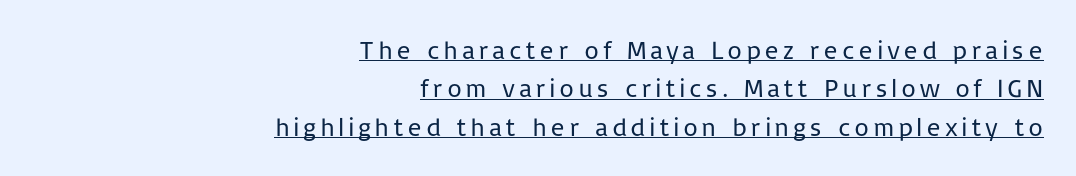
The image shows 26 px text type, upright; set right-aligned, normal line spacing (1.48x), underlined.
